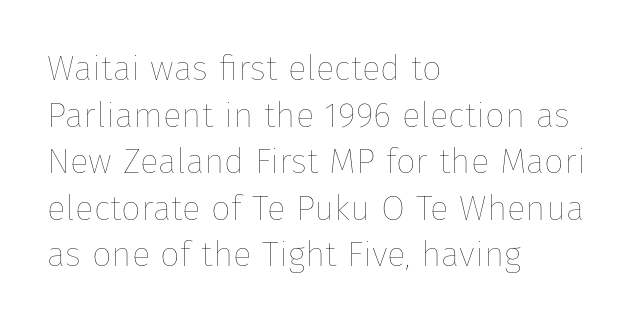
A typesetter would call this proportional, since set widths differ per character. Lines of text with bare space underneath. The rendering keeps characters at their native spacing. Do the letters lean? They stand straight. The characters are drawn with everyday or finer stroke widths.
